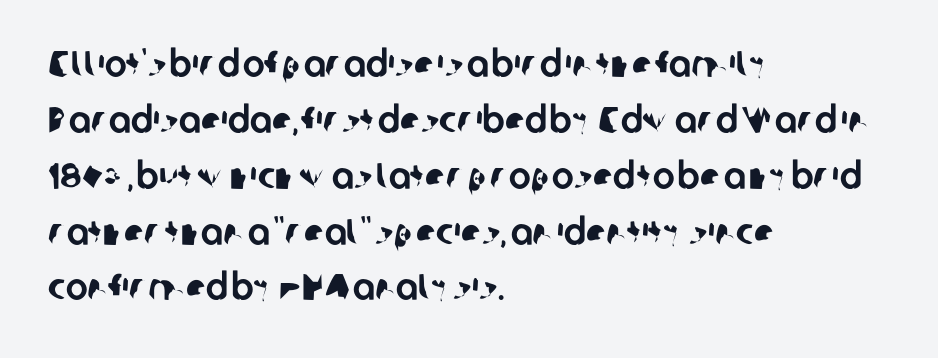
The image shows 37 px sans-serif type; set left-aligned, normal line spacing (1.51x), normal letter spacing, not underlined; low stroke contrast and a medium x-height.
